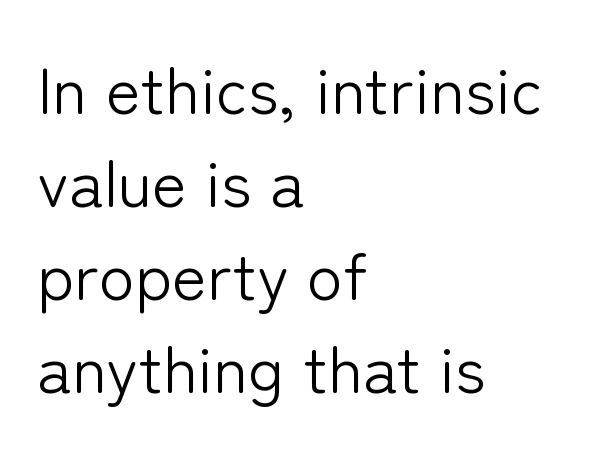
{"serif": "no", "italic": "no", "bold": "no", "weight": "light", "width": "normal", "stroke_contrast": "low", "x_height": "medium", "monospaced": "no", "underline": "no", "align": "left", "line_spacing": "normal", "line_spacing_ratio": 1.41, "letter_spacing": "normal", "letter_spacing_em": 0.0, "glyph_px": 66}
